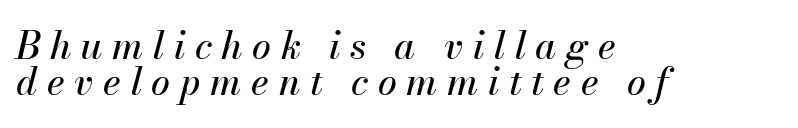
Decoration check: the copy has no underline. Compared with typical body copy, the letter spacing here is much looser. Looks like regular typesetting: each glyph gets only the width it needs. In terms of posture, this sample is oblique. These lines stack with their left ends in a neat column. What's the leading like? Squeezed, with rows nearly overlapping.
